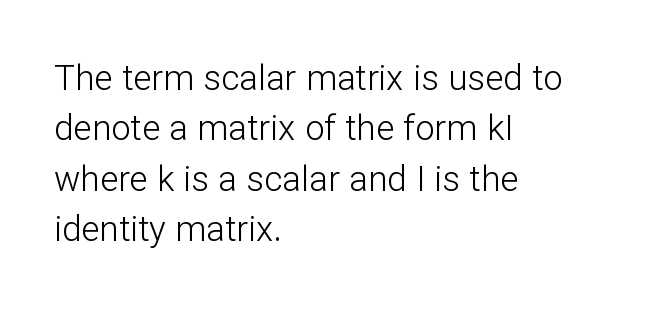
Nothing unusual about the tracking: characters are spaced as the font intends. Style check: upright. Typographically, this falls in the sans-serif category. The letters advance in unequal steps, a hallmark of proportional type.
